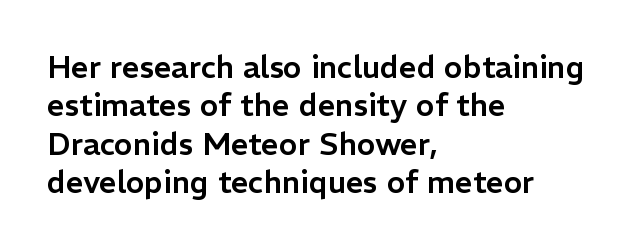
Each letter keeps its own natural width here, so spacing adapts to shape. The setting favours the left margin, as ordinary paragraphs usually do. The type is set solid horizontally, with unmodified tracking. Does the type have serifs? No, each stem ends abruptly.
